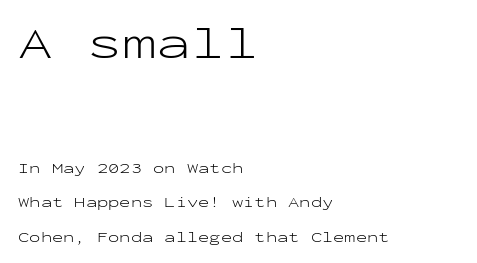
How would I describe the line gaps? Wide and relaxed. Note: larger setting up top, smaller setting below. The lettering stays uniformly vertical, giving the passage a roman look. Bare-footed words on every line. The font is comparable to plain body text, perhaps lighter.
